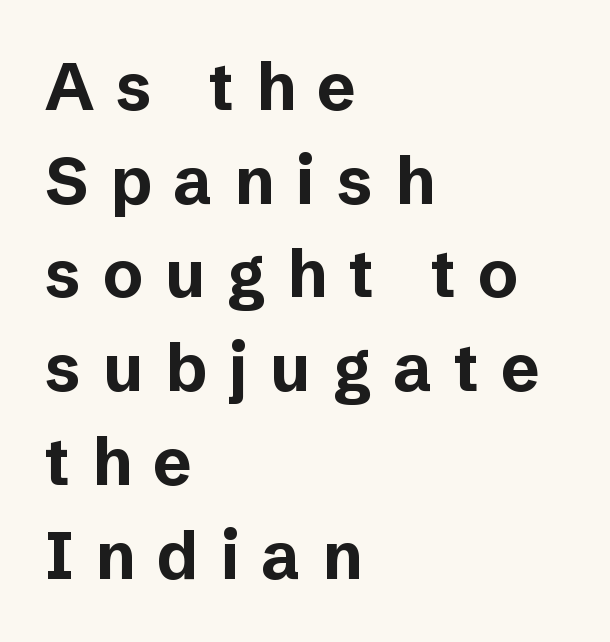
Q: Is the text bold? A: Yes.
Q: Is the text italic (slanted)? A: No, it is upright.
Q: Is the typeface a serif or a sans-serif typeface? A: Sans-serif.
Q: Is the text underlined? A: No.
Q: How is the paragraph aligned? A: Left-aligned.
Q: Is the spacing between letters normal or unusually wide? A: Unusually wide.
Q: Is the spacing between lines tight, normal or loose? A: Normal.
Q: Width (condensed, normal, or wide)? A: Normal.
Q: Stroke contrast? A: Low.
Q: x-height? A: Medium.
Q: Monospaced? A: No.
